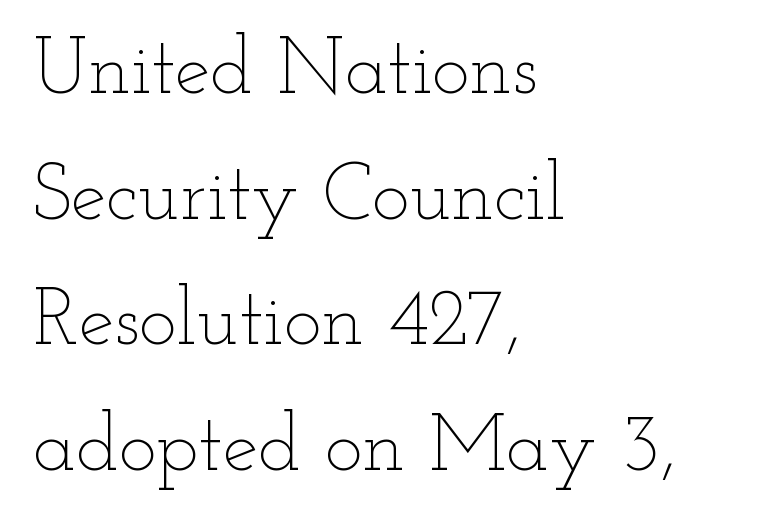
Q: Is the text bold? A: No.
Q: Is the text italic (slanted)? A: No, it is upright.
Q: Is the text underlined? A: No.
Q: How is the paragraph aligned? A: Left-aligned.
Q: Is the spacing between letters normal or unusually wide? A: Normal.
Q: Is the spacing between lines tight, normal or loose? A: Normal.
Q: Width (condensed, normal, or wide)? A: Wide.
Q: Stroke contrast? A: Low.
Q: x-height? A: Small.
Q: Monospaced? A: No.
